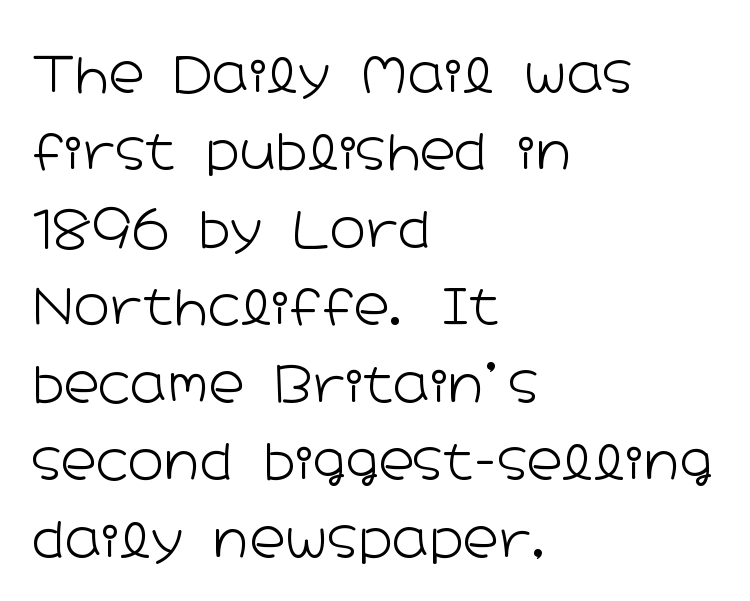
{"serif": "no", "italic": "no", "bold": "no", "weight": "light", "width": "wide", "stroke_contrast": "low", "x_height": "medium", "monospaced": "no", "underline": "no", "align": "left", "line_spacing": "normal", "line_spacing_ratio": 1.58, "letter_spacing": "normal", "letter_spacing_em": 0.0, "glyph_px": 49}
